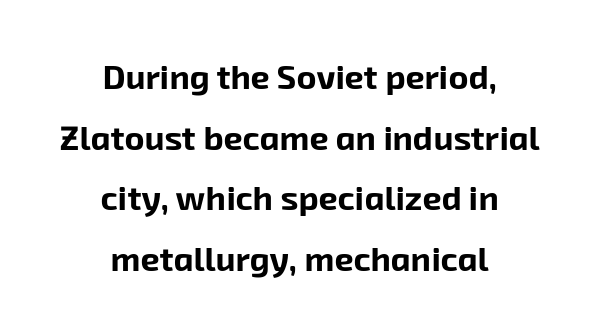
Q: Is the text bold? A: Yes.
Q: Is the typeface a serif or a sans-serif typeface? A: Sans-serif.
Q: Is the text underlined? A: No.
Q: How is the paragraph aligned? A: Centered.
Q: Is the spacing between letters normal or unusually wide? A: Normal.
Q: Width (condensed, normal, or wide)? A: Normal.
Q: Stroke contrast? A: Low.
Q: x-height? A: Medium.
Q: Monospaced? A: No.
